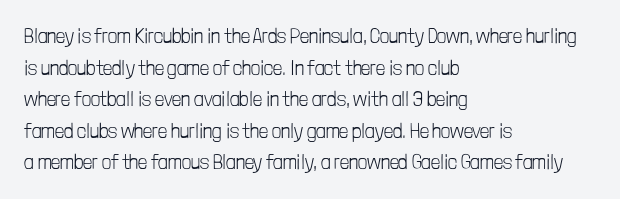
Teacher's note: observe the even left margin — that is flush-left alignment. The passage shown is not underscored anywhere. The rendering uses a moderate line-height, typical for paragraphs. Ascenders rise straight up at ninety degrees. Nobody touched the tracking dial on this one.
